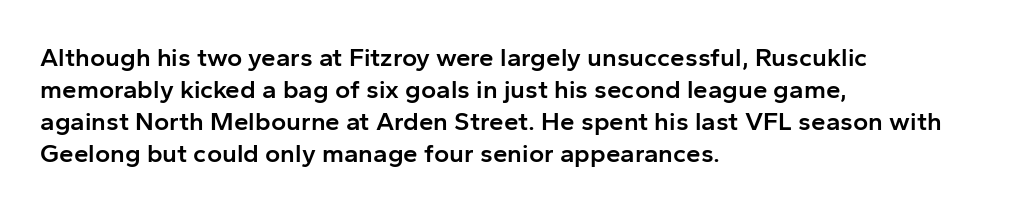
Each row of text sits above clean, open space. In CSS terms this would be text-align: left. Is the type bold? Partly — it's a semibold, heavier than regular but not fully bold. The font's upright variant was chosen for this text. Nothing unusual about the tracking: characters are spaced as the font intends.
